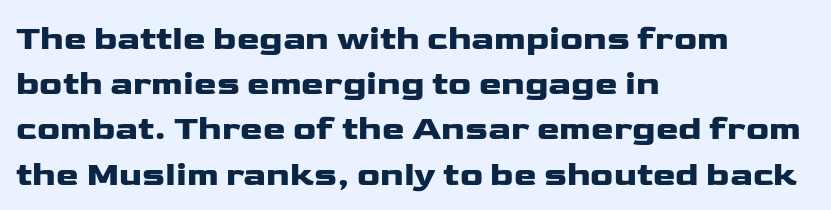
The image shows 34 px wide sans-serif type, upright; set left-aligned, normal line spacing (1.33x), normal letter spacing, not underlined; low stroke contrast and a medium x-height.
